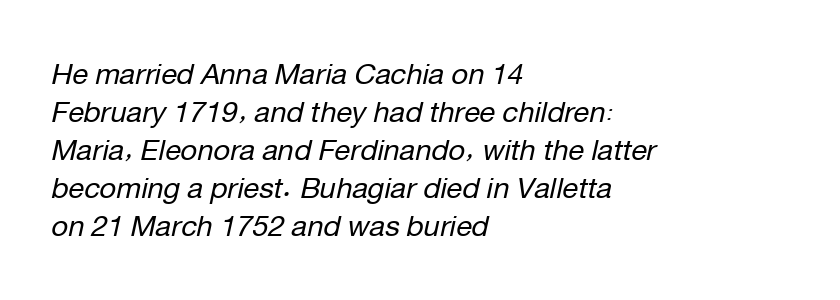
{"italic": "yes", "lean": "right", "slant_degrees": 12, "bold": "no", "weight": "regular", "width": "normal", "stroke_contrast": "low", "x_height": "medium", "monospaced": "no", "underline": "no", "align": "left", "line_spacing": "normal", "line_spacing_ratio": 1.31, "letter_spacing": "normal", "letter_spacing_em": 0.0, "glyph_px": 29}
